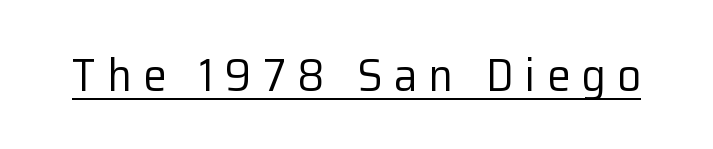
Q: Is the text bold? A: No.
Q: Is the text italic (slanted)? A: No, it is upright.
Q: Is the typeface a serif or a sans-serif typeface? A: Sans-serif.
Q: Is the text underlined? A: Yes.
Q: Is the spacing between letters normal or unusually wide? A: Unusually wide.
Q: Width (condensed, normal, or wide)? A: Normal.
Q: Stroke contrast? A: Low.
Q: x-height? A: Medium.
Q: Monospaced? A: No.
